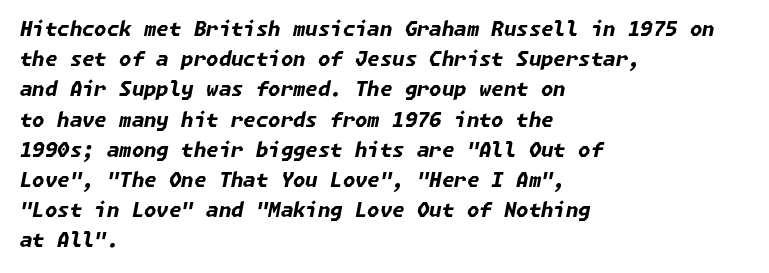
Summary of weight: heavy, a full bold. Line beginnings align vertically; line endings do not. This is oblique type, the kind used for emphasis or titles. Honestly, the letter spacing is just normal — you wouldn't notice it. Quick note: interline space is typical. The glyphs are unaccompanied by any horizontal stroke below them.
